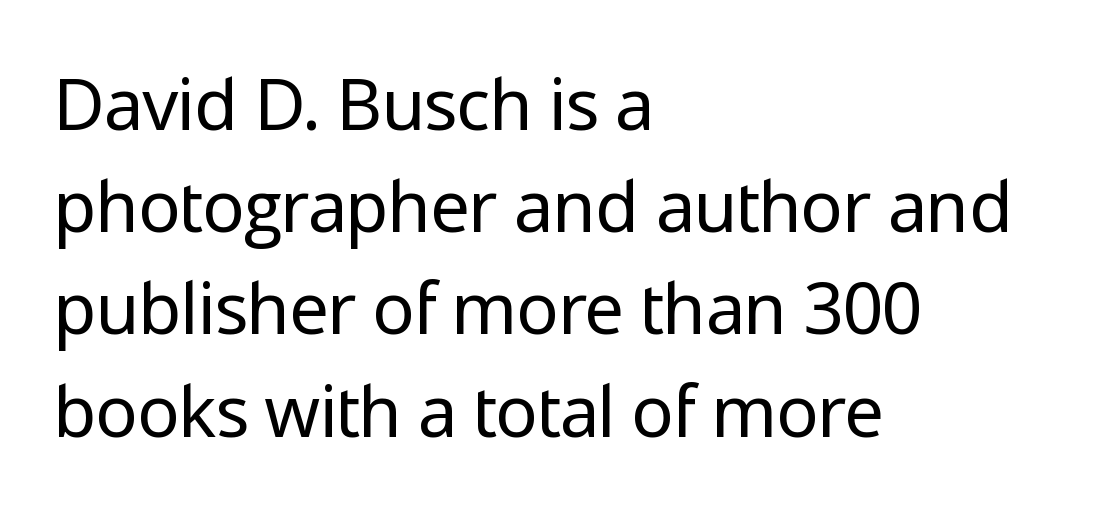
{"serif": "no", "italic": "no", "bold": "no", "weight": "regular", "width": "normal", "stroke_contrast": "low", "x_height": "medium", "monospaced": "no", "underline": "no", "align": "left", "line_spacing": "normal", "line_spacing_ratio": 1.44, "letter_spacing": "normal", "letter_spacing_em": 0.0, "glyph_px": 71}
